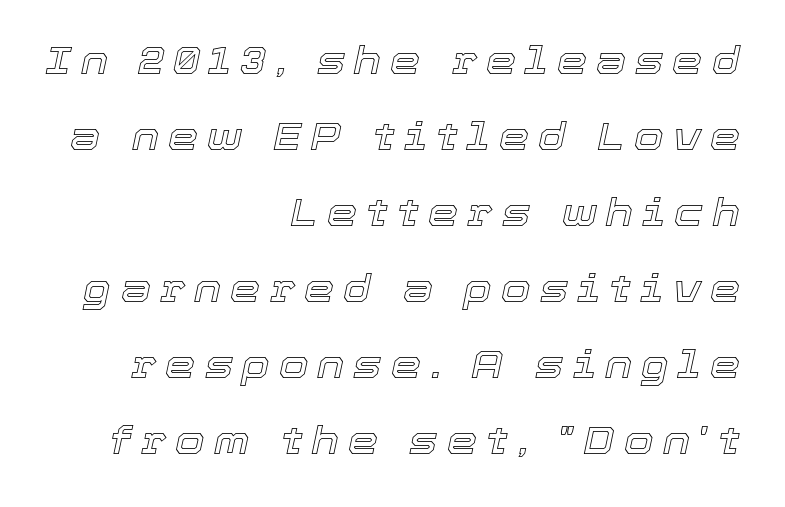
The image shows 38 px text type, italic (leaning right); set right-aligned, loose line spacing (2.0x), unusually wide letter spacing (+0.24 em), not underlined; a medium x-height.
